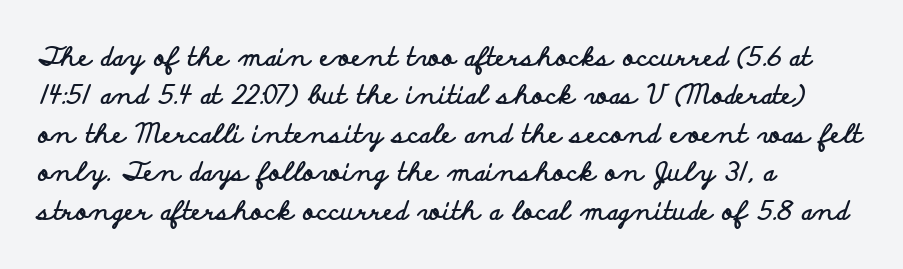
Rule under the text: the space is simply empty. Layout note: lines flush left. The designer left line spacing at the default. What weight is shown? A full bold with thick strokes. This sample uses plain, unmodified letter spacing.
